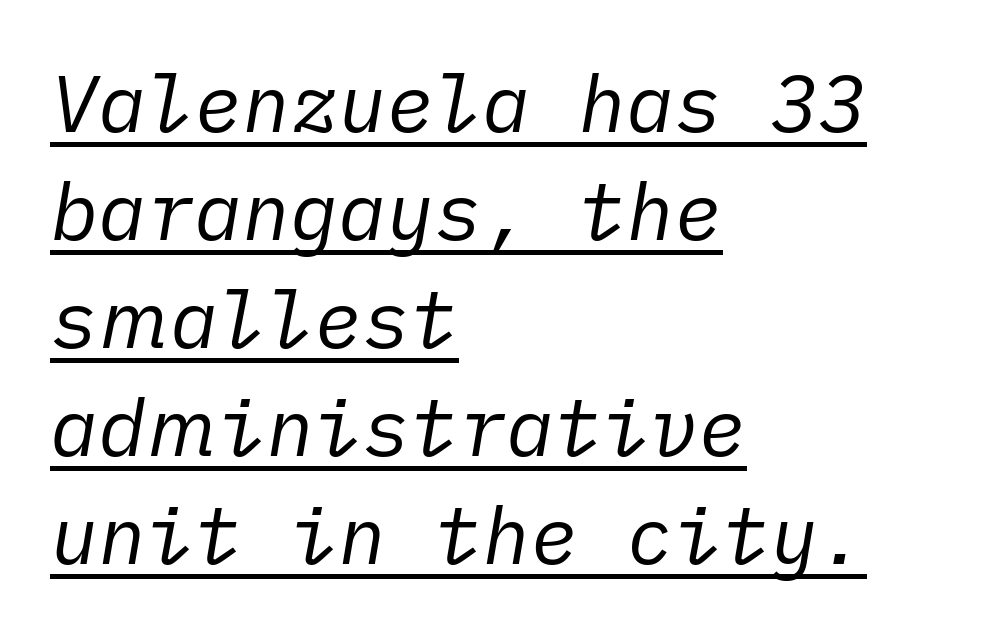
{"italic": "yes", "lean": "right", "slant_degrees": 10, "bold": "no", "weight": "regular", "width": "normal", "stroke_contrast": "low", "x_height": "medium", "underline": "yes", "align": "left", "line_spacing": "normal", "line_spacing_ratio": 1.35, "letter_spacing": "normal", "letter_spacing_em": 0.0, "glyph_px": 80}
